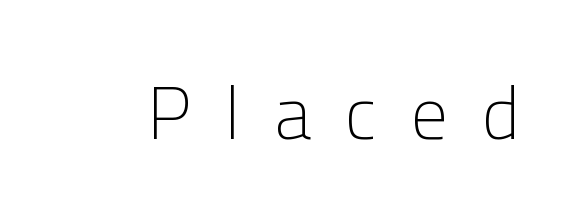
The image shows 74 px light sans-serif type, upright; set unusually wide letter spacing (+0.46 em), not underlined; low stroke contrast and a medium x-height.
